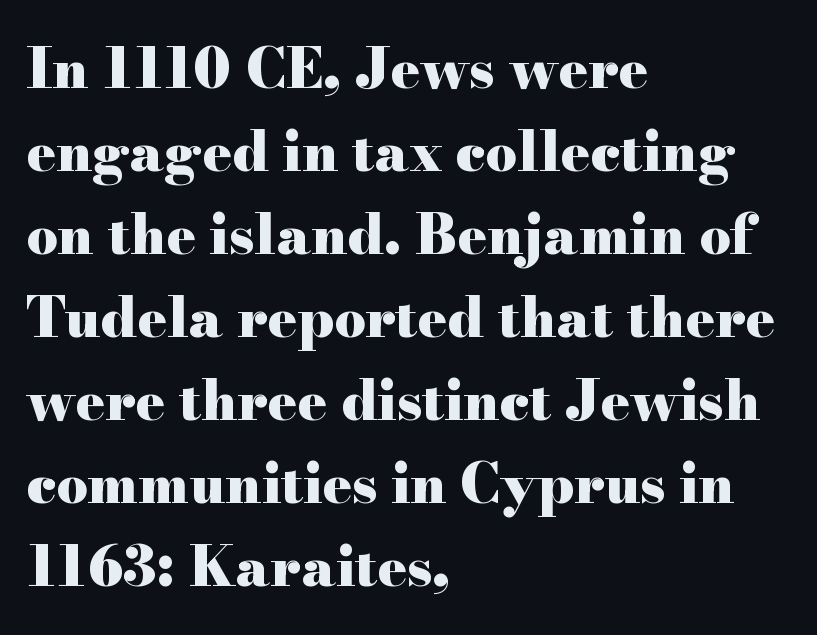
Q: Is the text bold? A: Yes.
Q: Is the text italic (slanted)? A: No, it is upright.
Q: Is the typeface a serif or a sans-serif typeface? A: Serif.
Q: Is the text underlined? A: No.
Q: How is the paragraph aligned? A: Left-aligned.
Q: Is the spacing between letters normal or unusually wide? A: Normal.
Q: Is the spacing between lines tight, normal or loose? A: Normal.
Q: Width (condensed, normal, or wide)? A: Wide.
Q: Stroke contrast? A: High.
Q: x-height? A: Small.
Q: Monospaced? A: No.
